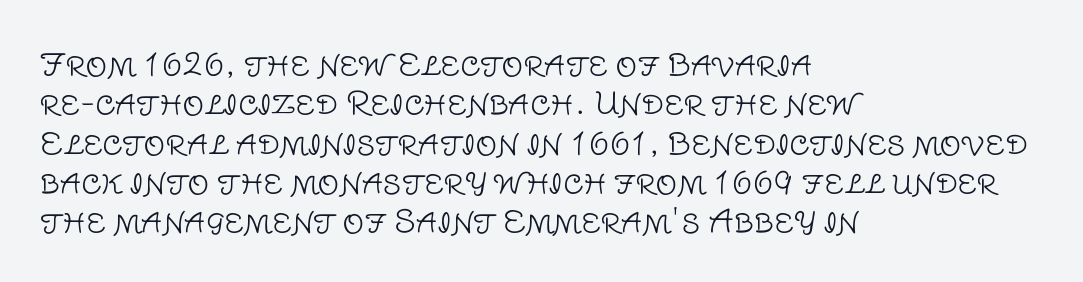
{"serif": "no", "bold": "no", "weight": "light", "width": "normal", "stroke_contrast": "low", "x_height": "large", "monospaced": "no", "underline": "no", "align": "left", "line_spacing": "normal", "line_spacing_ratio": 1.31, "letter_spacing": "normal", "letter_spacing_em": 0.0, "glyph_px": 30}
